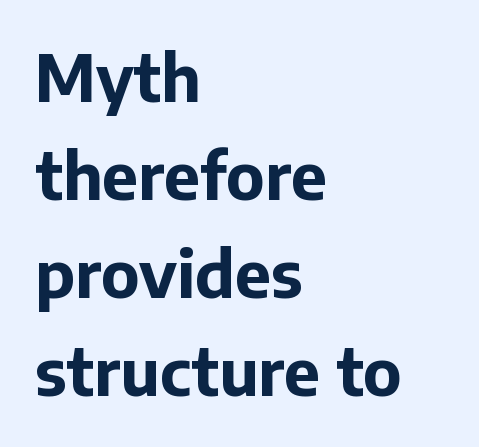
{"serif": "no", "italic": "no", "bold": "yes", "weight": "bold", "width": "normal", "stroke_contrast": "low", "x_height": "medium", "monospaced": "no", "underline": "no", "align": "left", "line_spacing": "normal", "line_spacing_ratio": 1.51, "letter_spacing": "normal", "letter_spacing_em": 0.0, "glyph_px": 65}
